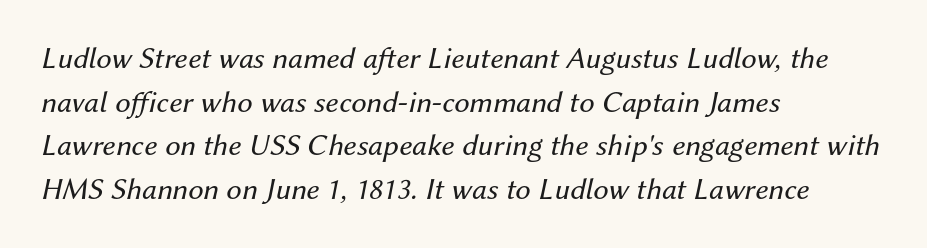
There's an unmistakable incline to the writing here. The rendering anchors every line to the left-hand side. The strip under each line holds only bare page. Glyph-to-glyph distance matches everyday printed text.
